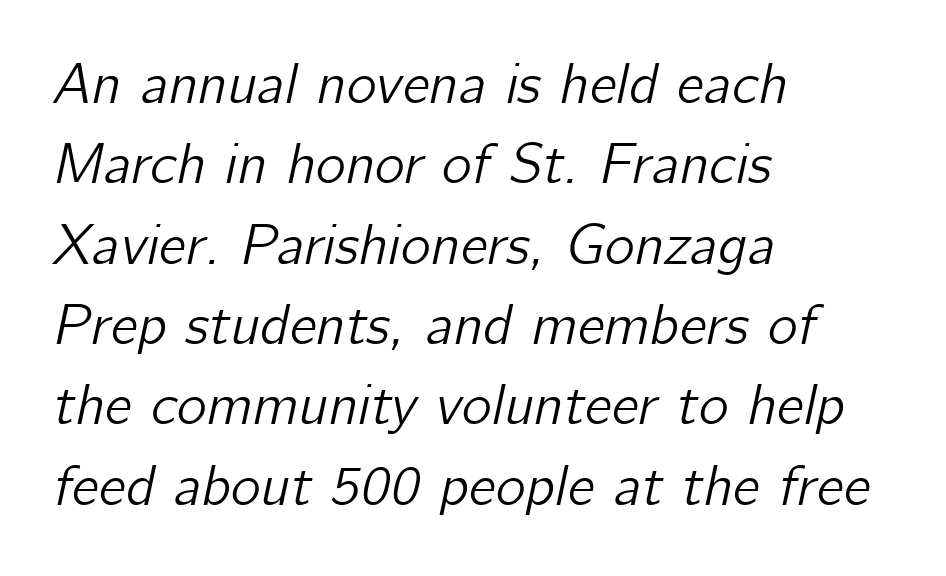
{"italic": "yes", "lean": "right", "slant_degrees": 12, "width": "normal", "stroke_contrast": "low", "x_height": "medium", "monospaced": "no", "underline": "no", "align": "left", "line_spacing": "normal", "line_spacing_ratio": 1.41, "letter_spacing": "normal", "letter_spacing_em": 0.0, "glyph_px": 57}
